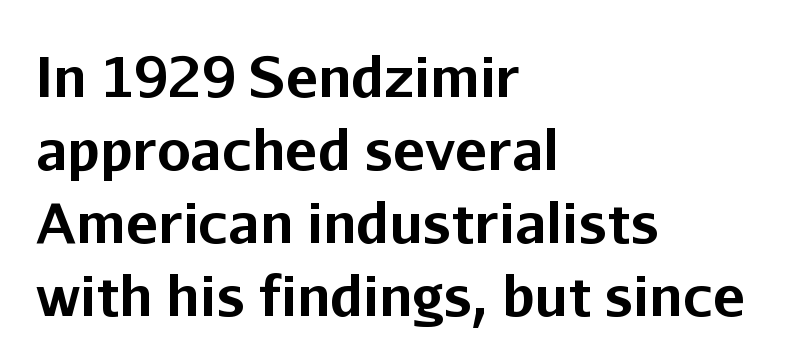
The image shows 54 px bold sans-serif type, upright; set left-aligned, normal line spacing (1.35x), normal letter spacing, not underlined; low stroke contrast and a medium x-height.
